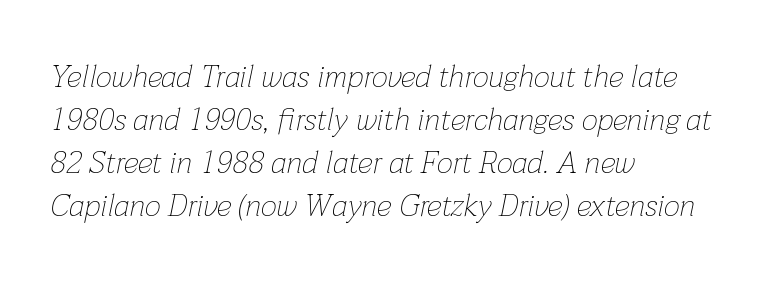
Nothing unusual about the tracking: characters are spaced as the font intends. Proportional: the letters do not fall into vertical columns. Vertical stems look standard width or narrower in stroke. If you measured baseline to baseline, you'd find a middling distance.
